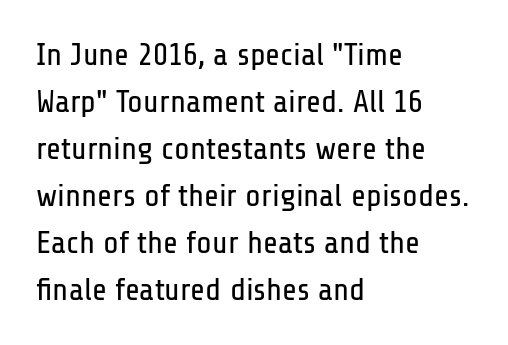
A light-to-regular cut is what we see here. Glyph-to-glyph distance matches everyday printed text. Posture: straight, roman, zero tilt. Horizontally, the lines are justified to the leading edge only. These lines are rendered in a variable-pitch font.
